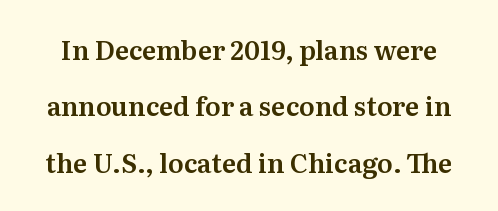
Q: Is the text italic (slanted)? A: No, it is upright.
Q: Is the text underlined? A: No.
Q: Is the spacing between letters normal or unusually wide? A: Normal.
Q: Is the spacing between lines tight, normal or loose? A: Loose.
